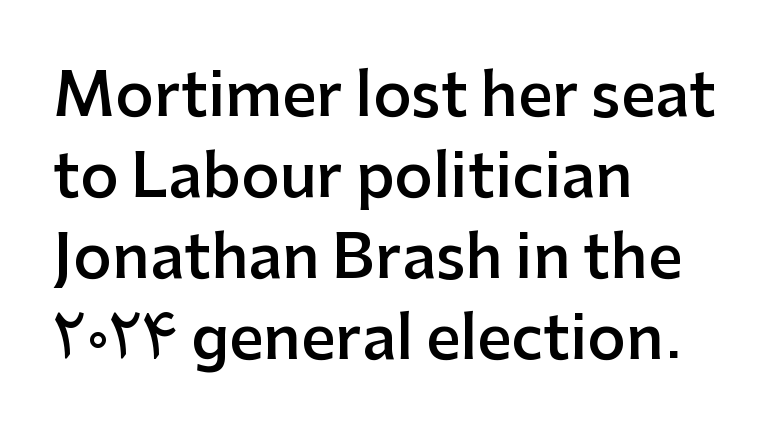
{"serif": "no", "italic": "no", "bold": "semi", "weight": "semibold", "width": "normal", "stroke_contrast": "low", "x_height": "medium", "monospaced": "no", "underline": "no", "align": "left", "line_spacing": "normal", "line_spacing_ratio": 1.35, "letter_spacing": "normal", "letter_spacing_em": 0.0, "glyph_px": 60}
